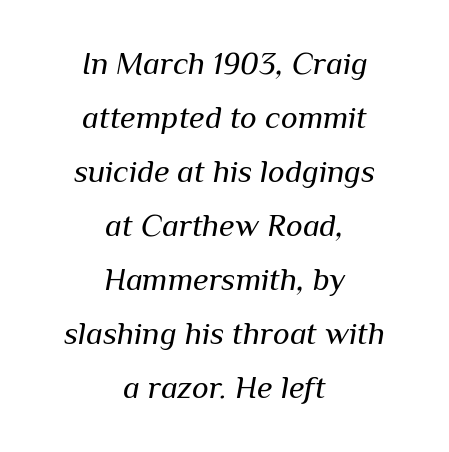
The image shows 32 px regular-weight type, italic (leaning right); set centered, normal line spacing (1.69x), normal letter spacing, not underlined; medium stroke contrast and a medium x-height.
